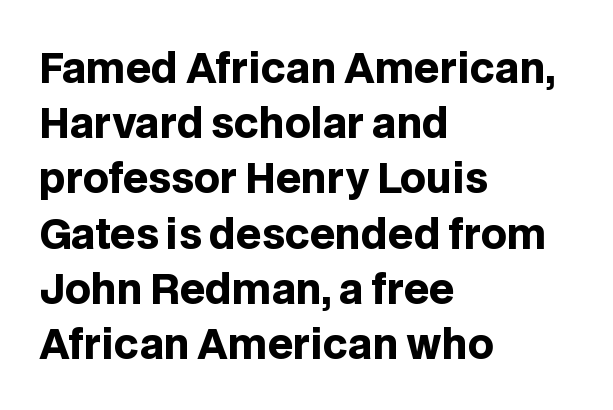
Q: Is the text bold? A: Yes.
Q: Is the text italic (slanted)? A: No, it is upright.
Q: Is the typeface a serif or a sans-serif typeface? A: Sans-serif.
Q: Is the text underlined? A: No.
Q: How is the paragraph aligned? A: Left-aligned.
Q: Is the spacing between letters normal or unusually wide? A: Normal.
Q: Is the spacing between lines tight, normal or loose? A: Normal.
Q: Width (condensed, normal, or wide)? A: Normal.
Q: Stroke contrast? A: Low.
Q: x-height? A: Large.
Q: Monospaced? A: No.
